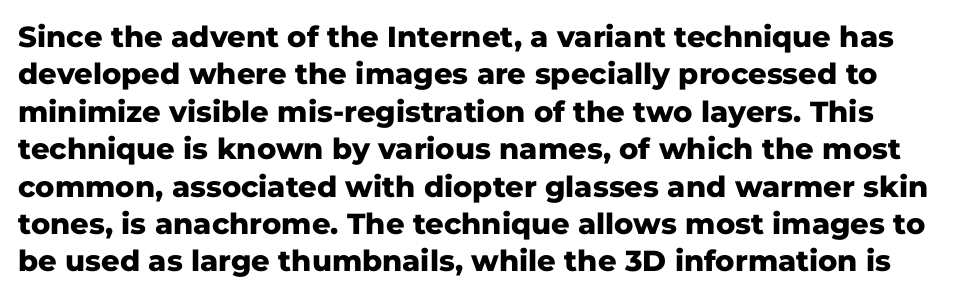
The image shows 29 px heavy sans-serif type, upright; set normal line spacing (1.29x), normal letter spacing, not underlined; low stroke contrast and a medium x-height.
